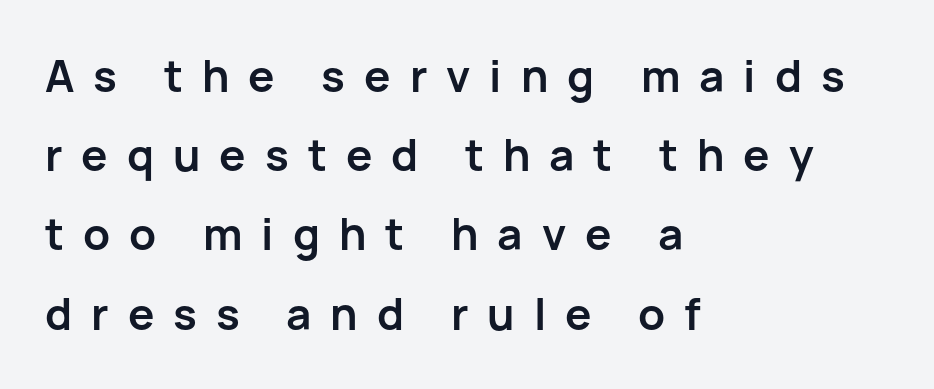
{"serif": "no", "italic": "no", "bold": "yes", "weight": "semibold", "width": "normal", "stroke_contrast": "low", "x_height": "medium", "monospaced": "no", "underline": "no", "align": "left", "line_spacing_ratio": 1.8, "letter_spacing": "wide", "letter_spacing_em": 0.43, "glyph_px": 44}
